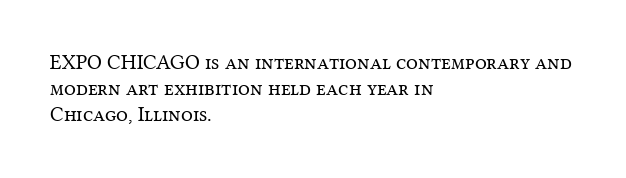
{"italic": "no", "bold": "no", "underline": "no", "align": "left", "line_spacing_ratio": 1.24, "letter_spacing": "normal", "letter_spacing_em": 0.0, "glyph_px": 21}
